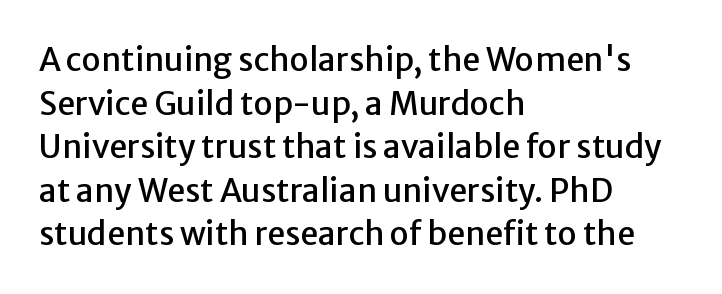
Spacing verdict: proportional, widths tailored to each character. Horizontally, the lines are justified to the leading edge only. The words here are not underlined. Spacing between characters is what you'd get straight out of the box. The lettering holds an erect, upright posture throughout. The face used here is a sans, in the tradition of grotesques and geometrics.
